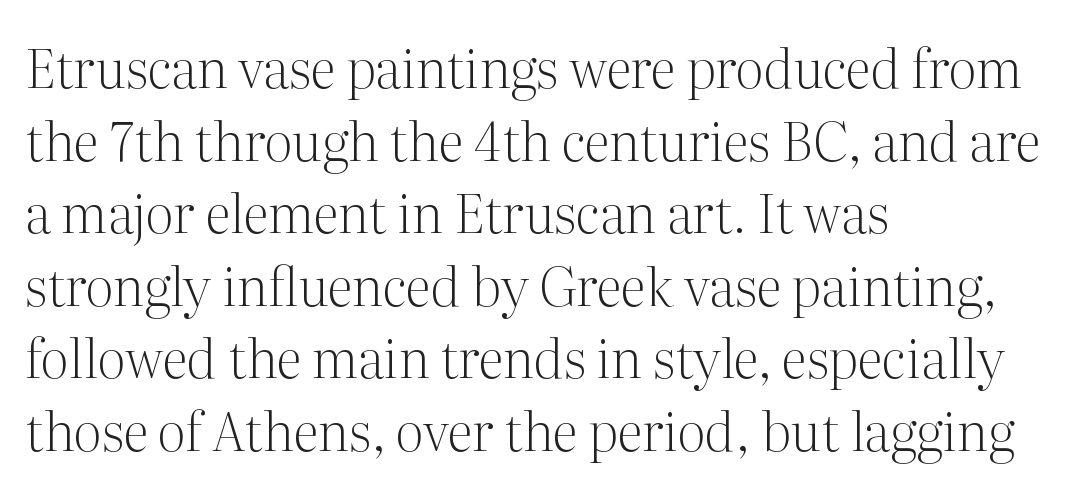
{"serif": "yes", "italic": "no", "bold": "no", "weight": "light", "width": "normal", "stroke_contrast": "medium", "x_height": "medium", "monospaced": "no", "underline": "no", "align": "left", "line_spacing": "normal", "line_spacing_ratio": 1.37, "letter_spacing": "normal", "letter_spacing_em": 0.0, "glyph_px": 53}
